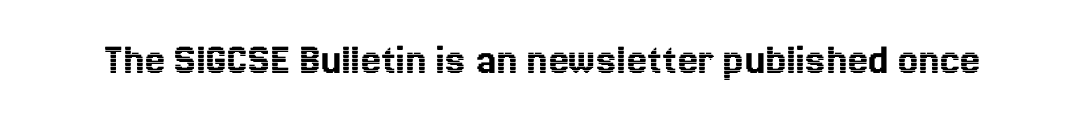
Q: Is the text italic (slanted)? A: No, it is upright.
Q: Is the text underlined? A: No.
Q: Is the spacing between letters normal or unusually wide? A: Normal.
Q: Width (condensed, normal, or wide)? A: Normal.
Q: x-height? A: Medium.
Q: Monospaced? A: No.
